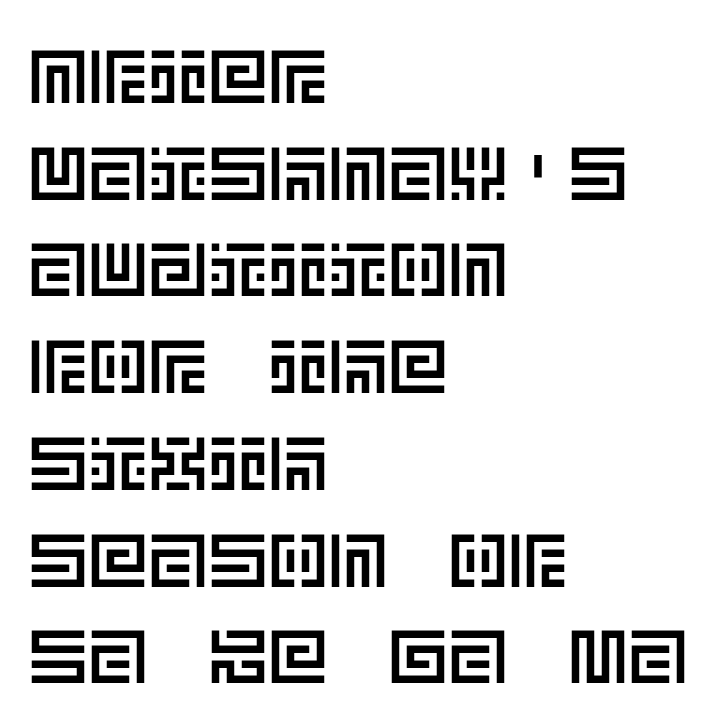
{"italic": "no", "width": "normal", "x_height": "large", "underline": "no", "align": "left", "line_spacing": "normal", "line_spacing_ratio": 1.29, "letter_spacing": "normal", "letter_spacing_em": 0.0, "glyph_px": 75}
